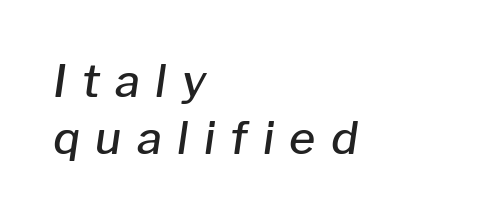
Character widths vary here, with narrow letters taking less room than wide ones. Slanted lettering throughout. Line starts are locked; line ends wander. Rule under the text: the space is simply empty. The rows are spaced the way most documents space them.
